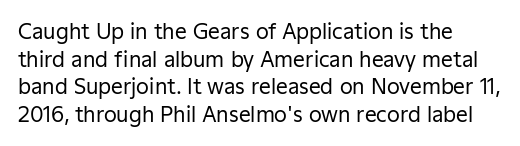
Every stem runs plumb, perpendicular to the baseline. Leftover space on each line is placed entirely after the last word. Check the space under the baseline: it is left empty. This reads as an unemphasized weight, regular at the heaviest. Caption: standard tracking, unaltered.
